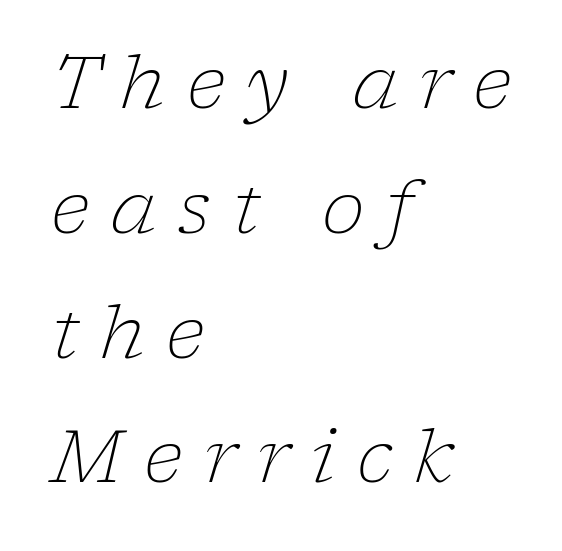
Q: Is the text bold? A: No.
Q: Is the text italic (slanted)? A: Yes, it leans right by about 17 degrees.
Q: Is the typeface a serif or a sans-serif typeface? A: Serif.
Q: Is the text underlined? A: No.
Q: How is the paragraph aligned? A: Left-aligned.
Q: Is the spacing between letters normal or unusually wide? A: Unusually wide.
Q: Width (condensed, normal, or wide)? A: Normal.
Q: Stroke contrast? A: Low.
Q: x-height? A: Medium.
Q: Monospaced? A: No.
